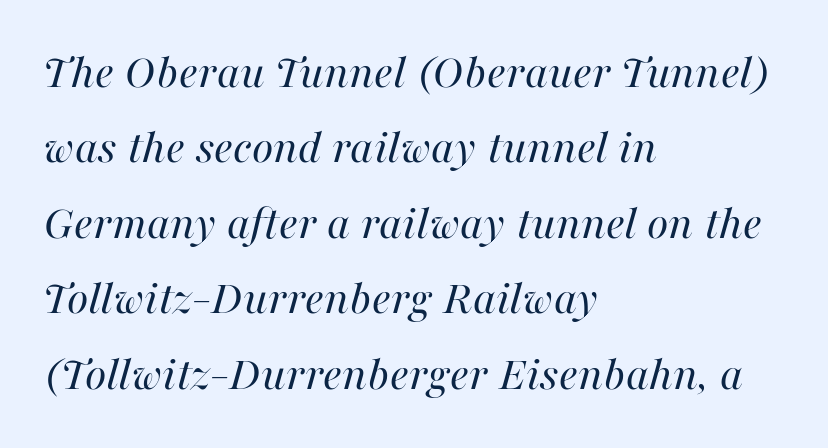
The image shows 49 px regular-weight type, italic (leaning right); set left-aligned, normal line spacing (1.54x), normal letter spacing, not underlined; high stroke contrast and a medium x-height.
